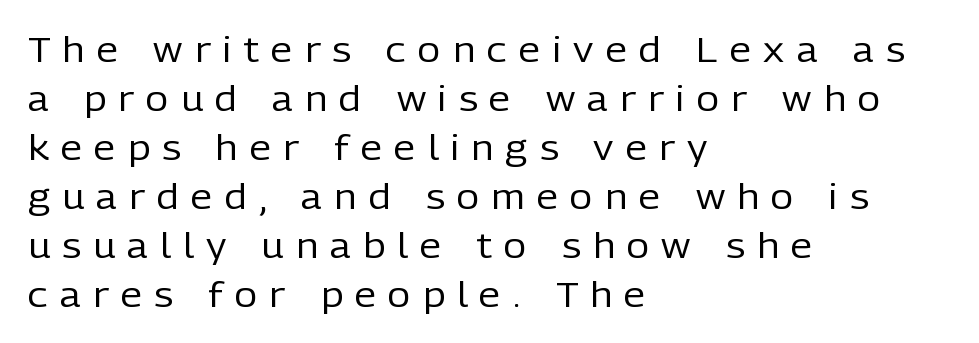
The image shows 35 px regular-weight sans-serif type, upright; set left-aligned, normal line spacing (1.4x), unusually wide letter spacing (+0.35 em), not underlined; low stroke contrast and a medium x-height.
